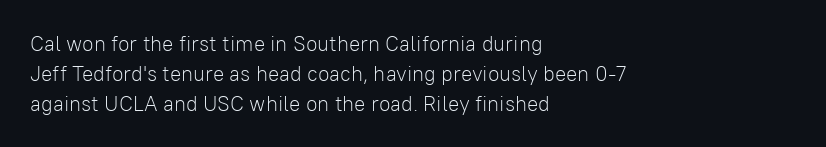
The image shows 21 px text type, upright; set left-aligned, normal line spacing (1.42x), normal letter spacing, not underlined.
